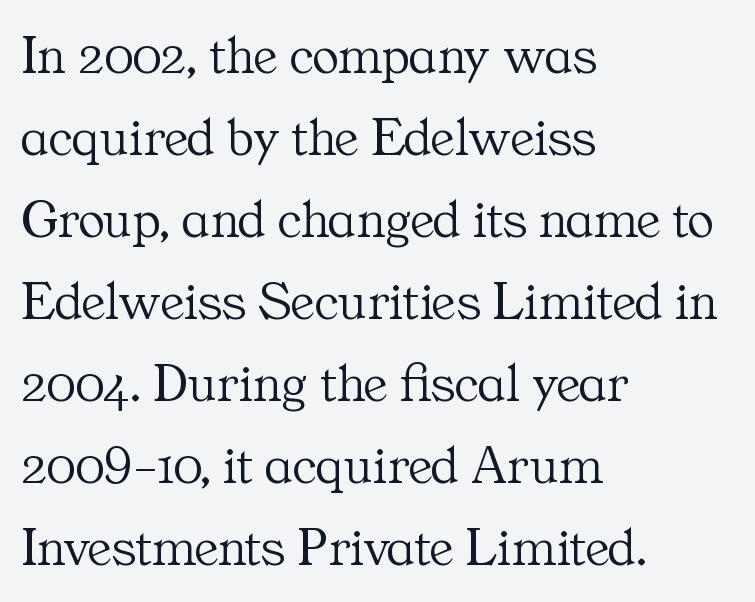
Here the designer chose a conventional face with non-uniform glyph widths. A bare baseline throughout the passage. Default kerning and tracking; the words read as compact shapes. Upright lettering throughout. Horizontal alignment here is leftward, the default for most running prose. Counters stay open thanks to moderate or lighter strokes.
